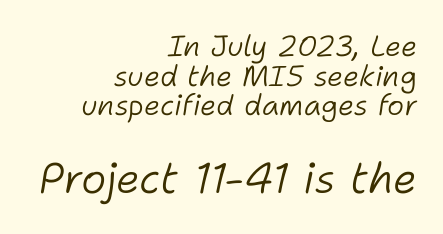
{"italic": "yes", "lean": "right", "slant_degrees": 11, "bold": "no", "weight": "light", "width": "normal", "stroke_contrast": "low", "x_height": "medium", "monospaced": "no", "underline": "no", "align": "right", "line_spacing": "tight", "line_spacing_ratio": 1.02, "letter_spacing": "normal", "letter_spacing_em": 0.0, "larger_block": "second", "size_ratio": 1.48, "glyph_px": 43}
